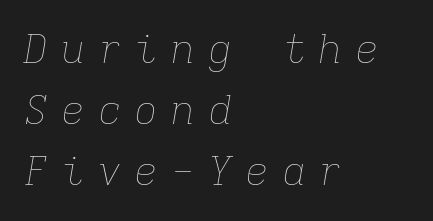
Q: Is the text bold? A: No.
Q: Is the text italic (slanted)? A: Yes, it leans right by about 9 degrees.
Q: Is the text underlined? A: No.
Q: How is the paragraph aligned? A: Left-aligned.
Q: Is the spacing between letters normal or unusually wide? A: Unusually wide.
Q: Is the spacing between lines tight, normal or loose? A: Normal.
Q: Width (condensed, normal, or wide)? A: Normal.
Q: Stroke contrast? A: Low.
Q: x-height? A: Medium.
Q: Monospaced? A: Yes.
